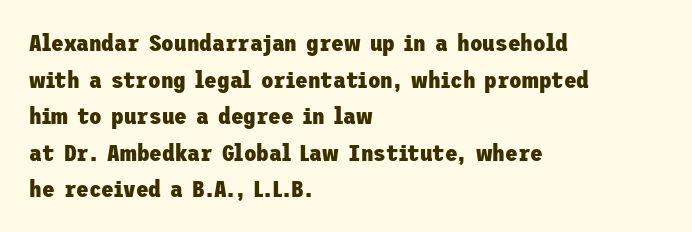
{"italic": "no", "bold": "yes", "underline": "no", "align": "left", "line_spacing": "normal", "line_spacing_ratio": 1.59, "letter_spacing": "normal", "letter_spacing_em": 0.0, "glyph_px": 23}
